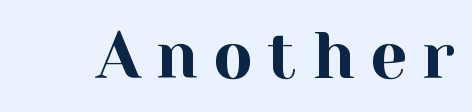
{"serif": "yes", "italic": "no", "width": "normal", "x_height": "medium", "monospaced": "no", "underline": "no", "letter_spacing": "wide", "letter_spacing_em": 0.23, "glyph_px": 65}
